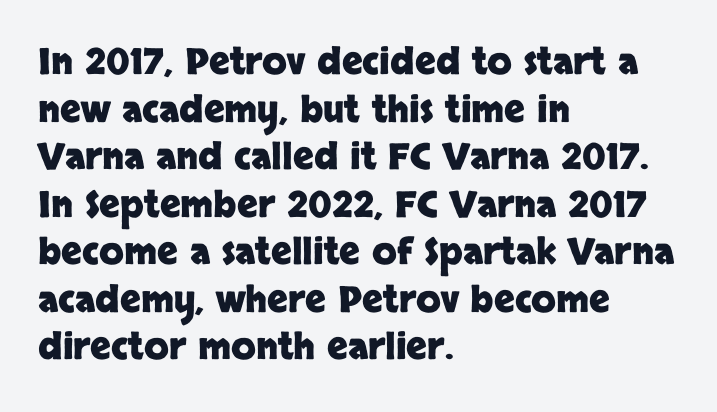
To sum up the face: it is a sans, with no serifs. Rows of type keep a routine distance in the vertical direction. The tracking reads as untouched default to a designer's eye. Look at the stroke-to-counter ratio: heavy, a bold.
